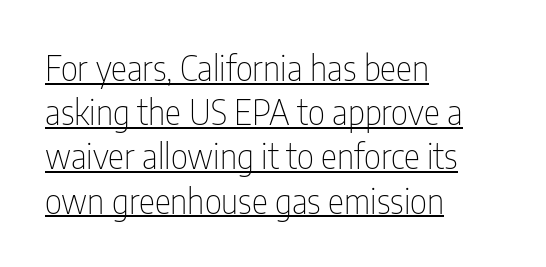
The image shows 34 px thin, condensed sans-serif type, upright; set left-aligned, normal line spacing (1.3x), normal letter spacing, underlined; low stroke contrast and a medium x-height.
